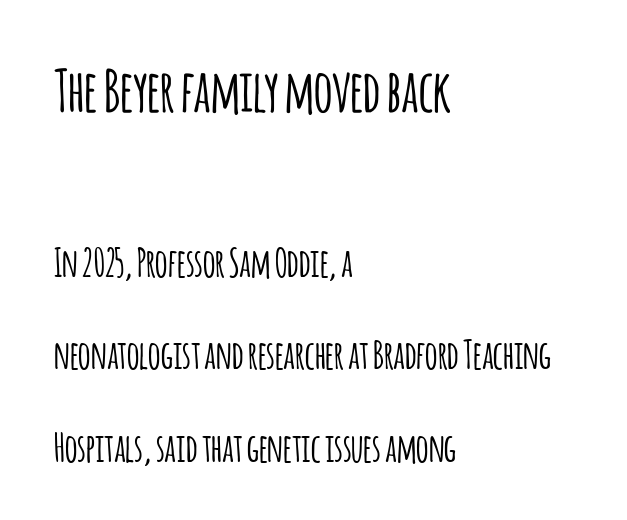
The glyphs are unaccompanied by any horizontal stroke below them. Bigger letters appear in the top chunk; the bottom chunk is reduced. Leading is clearly above the norm, producing a sparse column. Unlike a traditional serif, this face leaves its strokes unadorned. Ascenders rise straight up at ninety degrees.
